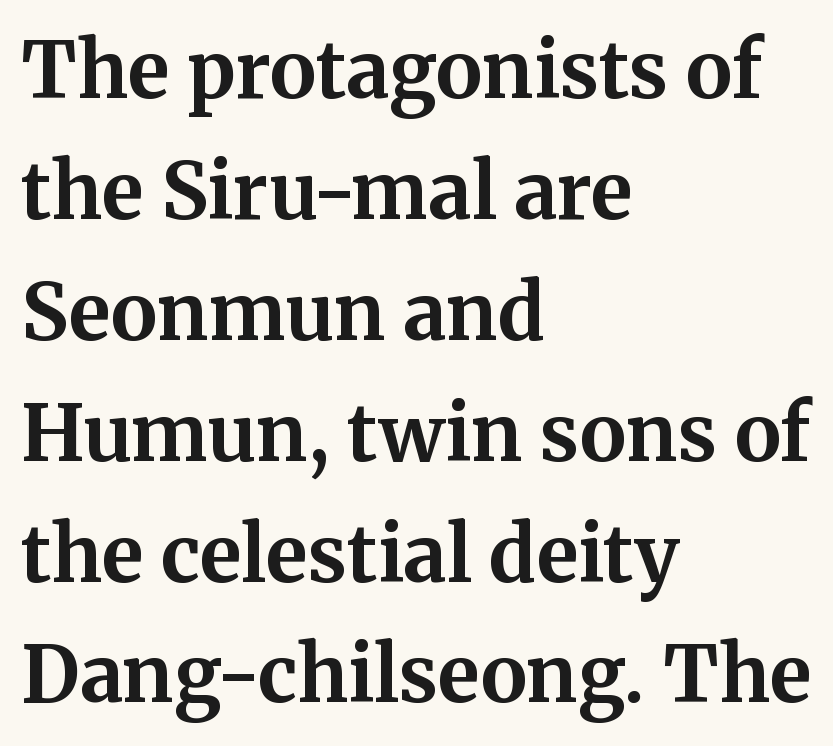
The leading is moderate, giving the passage an even texture. Only glyphs here, with clear space below each row. Type style note: has serifs. Layout note: lines flush left. Posture: straight, roman, zero tilt. Varying glyph widths throughout — classic text-font behaviour.
